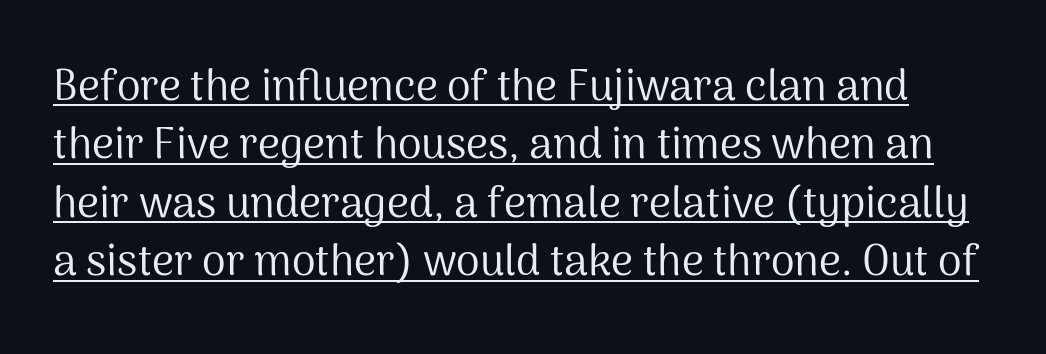
Q: Is the text bold? A: No.
Q: Is the text italic (slanted)? A: No, it is upright.
Q: Is the typeface a serif or a sans-serif typeface? A: Sans-serif.
Q: Is the text underlined? A: Yes.
Q: Is the spacing between letters normal or unusually wide? A: Normal.
Q: Is the spacing between lines tight, normal or loose? A: Normal.
Q: Width (condensed, normal, or wide)? A: Normal.
Q: Stroke contrast? A: Medium.
Q: x-height? A: Medium.
Q: Monospaced? A: No.
